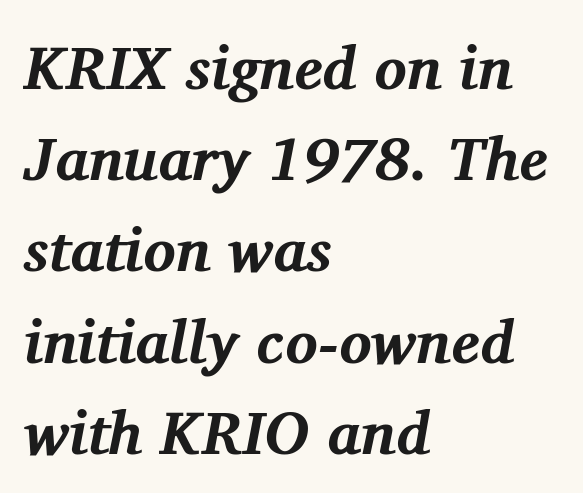
The image shows 60 px bold serif type, italic (leaning right); set left-aligned, normal line spacing (1.52x), normal letter spacing, not underlined; medium stroke contrast and a medium x-height.
